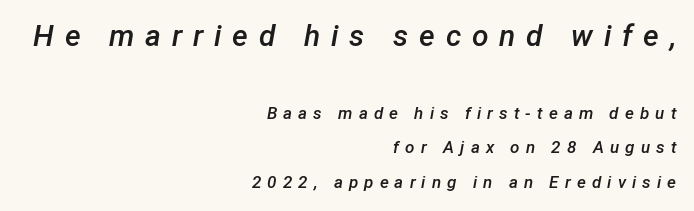
Horizontal alignment here is rightward, an uncommon choice for prose. Think of a printed novel: that variable character pitch is what you see here. Quick note: underline off. Loose tracking; the words dissolve into strings of separated letters. This is the in-between weight designers call semibold or demi.
